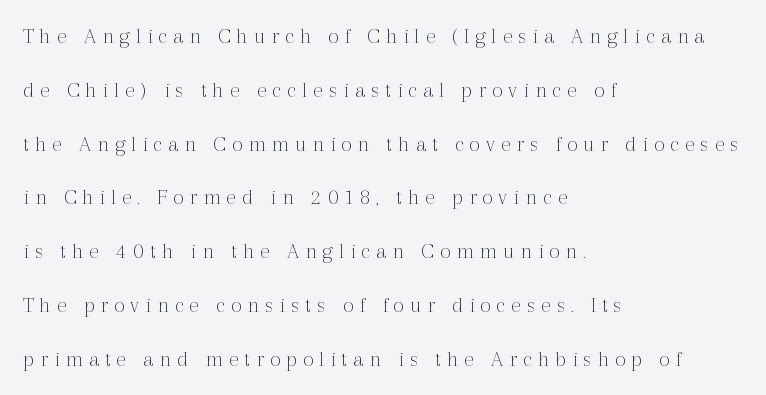
Ink coverage per letter is moderate at most. Casual observation: everything's shoved over to the left. Airy leading. These lines have a slow, spaced-out rhythm from letter to letter.
